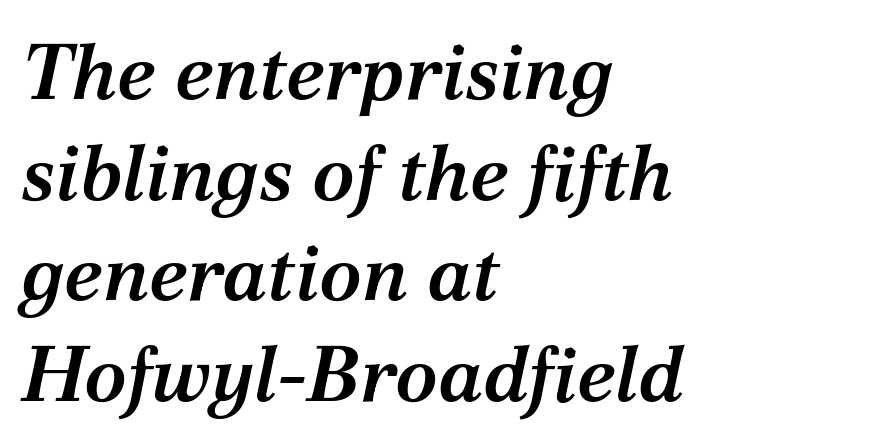
{"serif": "yes", "italic": "yes", "lean": "right", "slant_degrees": 12, "bold": "semi", "weight": "semibold", "width": "normal", "stroke_contrast": "medium", "x_height": "medium", "monospaced": "no", "underline": "no", "align": "left", "line_spacing": "normal", "line_spacing_ratio": 1.29, "letter_spacing": "normal", "letter_spacing_em": 0.0, "glyph_px": 78}
